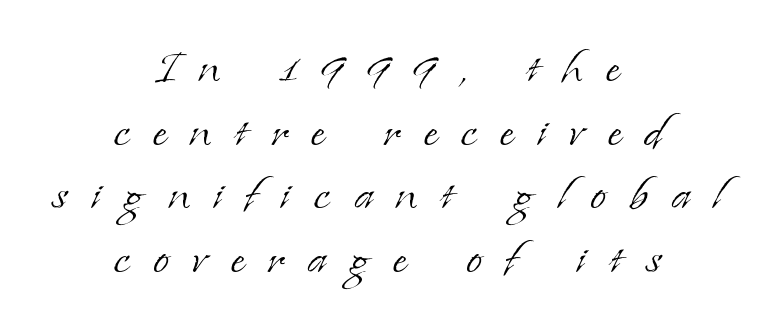
Q: Is the text bold? A: No.
Q: Is the text italic (slanted)? A: Yes.
Q: Is the typeface a serif or a sans-serif typeface? A: Serif.
Q: Is the text underlined? A: No.
Q: How is the paragraph aligned? A: Centered.
Q: Is the spacing between letters normal or unusually wide? A: Unusually wide.
Q: Is the spacing between lines tight, normal or loose? A: Tight.
Q: Width (condensed, normal, or wide)? A: Normal.
Q: Stroke contrast? A: Low.
Q: x-height? A: Small.
Q: Monospaced? A: No.
